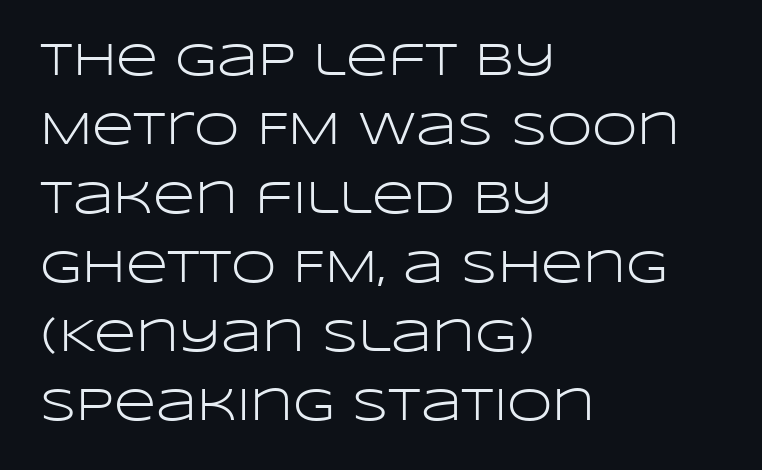
The face used here is proportionally spaced, like ordinary book or web type. The horizontal fit of the characters is conventional and even. Check where the strokes stop: nothing finishes them off — pure sans. Is the block centered? No — it sits flush against the left margin. Compared with a typical body face, this is equally light or lighter still. The foot of each line stays bare and open.
